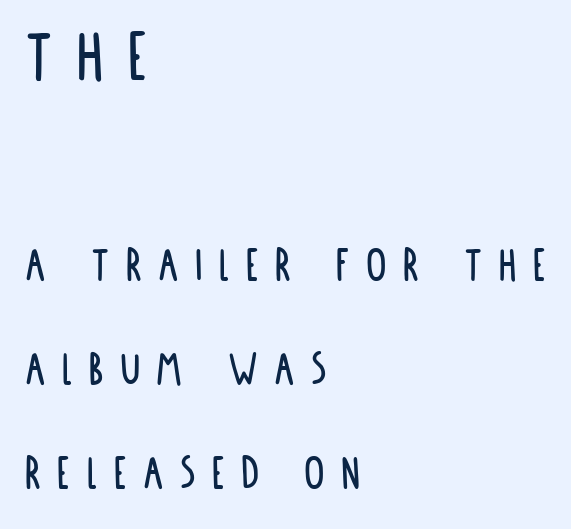
Q: Is the text italic (slanted)? A: No, it is upright.
Q: Is the typeface a serif or a sans-serif typeface? A: Sans-serif.
Q: Is the text underlined? A: No.
Q: How is the paragraph aligned? A: Left-aligned.
Q: Is the spacing between letters normal or unusually wide? A: Unusually wide.
Q: Is the spacing between lines tight, normal or loose? A: Loose.
Q: Which block of text is set in a larger size, the first (top) or the second (bottom)? A: The first (top) one.
Q: Width (condensed, normal, or wide)? A: Condensed.
Q: Stroke contrast? A: Low.
Q: x-height? A: Large.
Q: Monospaced? A: No.
